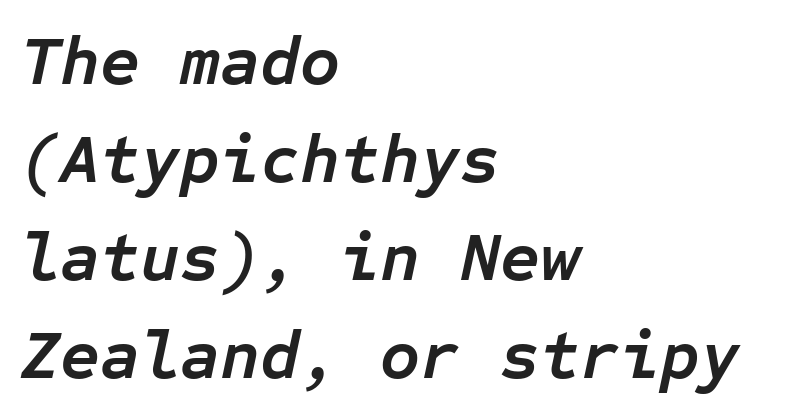
There is no visible air inserted between adjacent glyphs. Interline gaps are of average width in this sample. The characters look thick and weighty, a clear bold. You could count columns in this text — the font is strictly monospaced.
